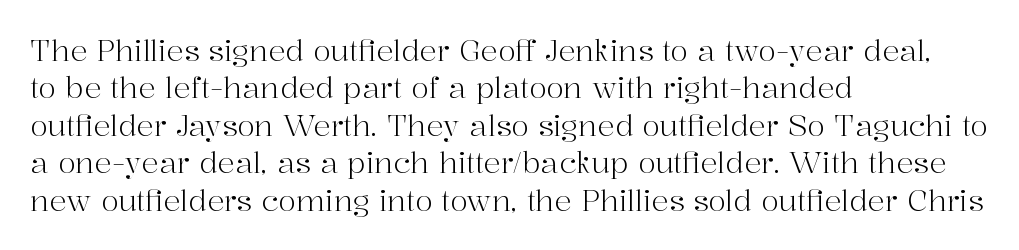
{"serif": "yes", "italic": "no", "bold": "no", "weight": "light", "width": "normal", "stroke_contrast": "high", "x_height": "medium", "monospaced": "no", "underline": "no", "align": "left", "line_spacing": "normal", "line_spacing_ratio": 1.29, "letter_spacing": "normal", "letter_spacing_em": 0.0, "glyph_px": 29}
